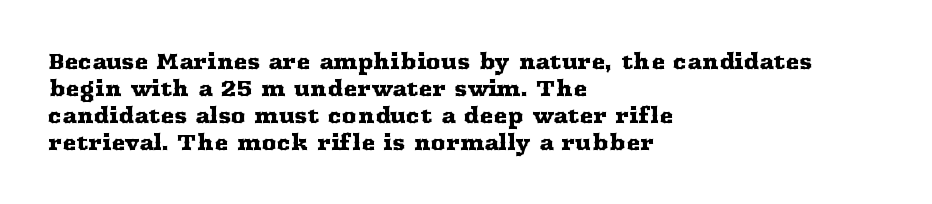
The image shows 21 px text type, upright; set left-aligned, normal line spacing (1.28x), normal letter spacing, not underlined.
